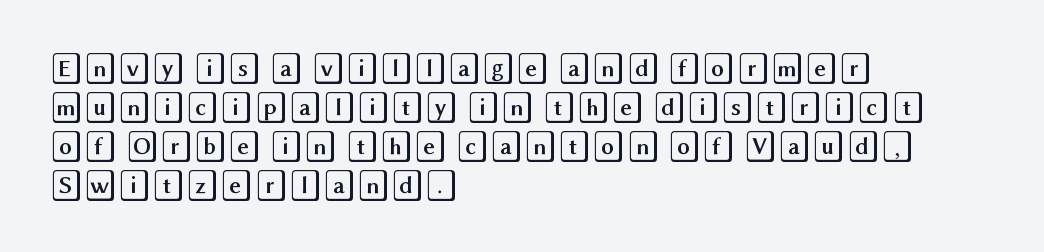
The image shows 31 px wide type, upright; set left-aligned, normal line spacing (1.26x), normal letter spacing, not underlined; a large x-height.
